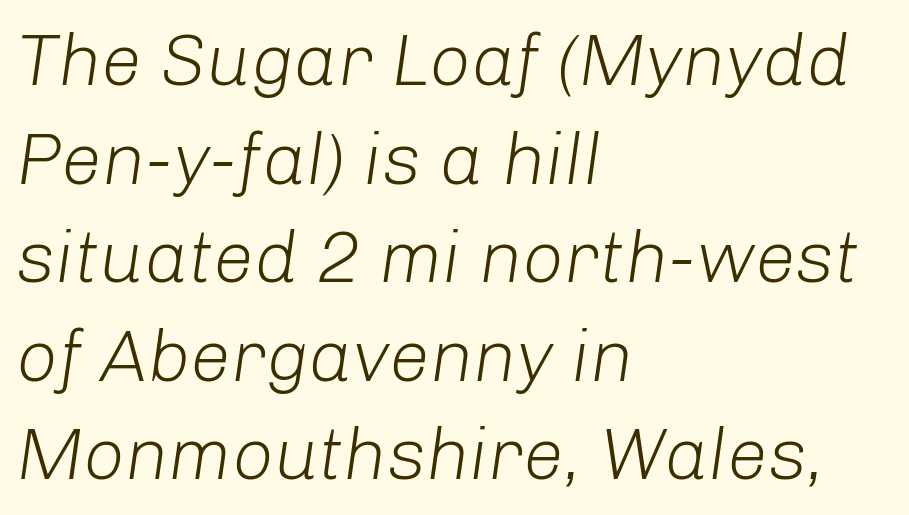
The image shows 73 px light type, italic (leaning right); set left-aligned, normal line spacing (1.35x), normal letter spacing, not underlined; low stroke contrast and a medium x-height.
